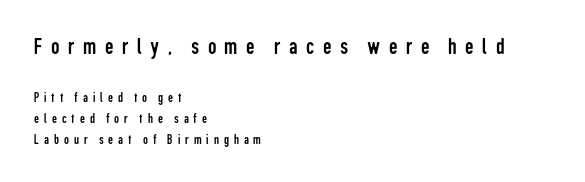
The image shows 24 px text type, upright; set left-aligned, normal line spacing (1.52x), unusually wide letter spacing (+0.35 em), not underlined; the first (top) block is 1.71x larger.
